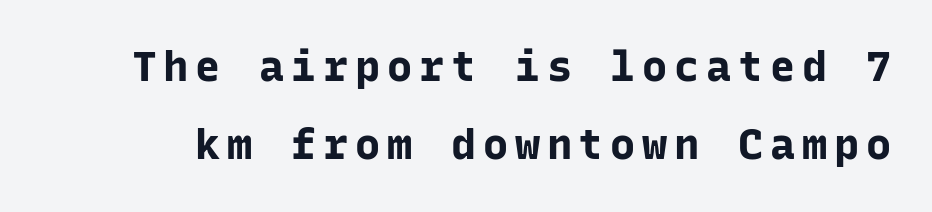
The image shows 42 px bold sans-serif type, upright, monospaced; set line spacing 1.86x, not underlined; low stroke contrast and a medium x-height.
